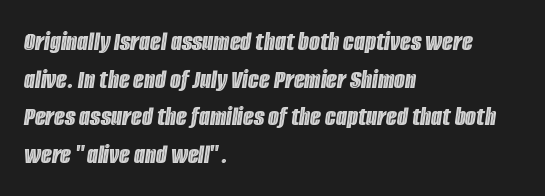
Q: Is the text italic (slanted)? A: Yes, it leans right by about 8 degrees.
Q: Is the text underlined? A: No.
Q: How is the paragraph aligned? A: Left-aligned.
Q: Is the spacing between letters normal or unusually wide? A: Normal.
Q: Is the spacing between lines tight, normal or loose? A: Normal.
Q: Width (condensed, normal, or wide)? A: Condensed.
Q: x-height? A: Large.
Q: Monospaced? A: No.
